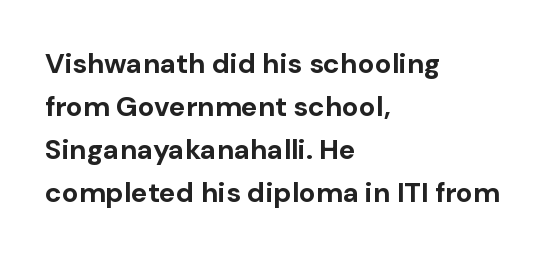
You can tell from the bare stems that sans-serif type was used. Note the varied advance widths — an 'i' is clearly narrower than an 'm'. Does the leading feel generous? No, just average. The passage shown has conventional tracking throughout. Each row of text sits above clean, open space. A roman cut, with each character standing at attention.
